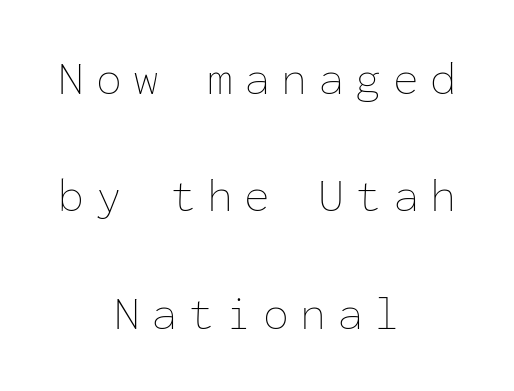
{"italic": "no", "bold": "no", "weight": "thin", "width": "normal", "stroke_contrast": "low", "x_height": "medium", "monospaced": "yes", "underline": "no", "align": "center", "line_spacing": "loose", "line_spacing_ratio": 2.5, "letter_spacing": "wide", "letter_spacing_em": 0.24, "glyph_px": 47}
